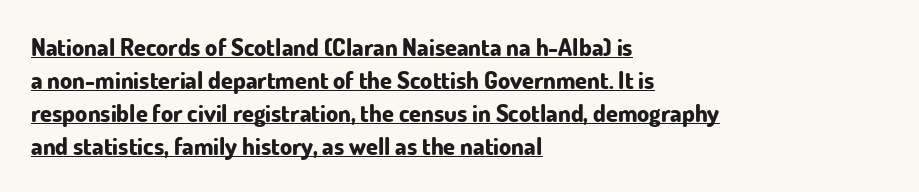
{"italic": "no", "bold": "yes", "underline": "yes", "align": "left", "line_spacing": "normal", "line_spacing_ratio": 1.37, "letter_spacing": "normal", "letter_spacing_em": 0.0, "glyph_px": 24}
